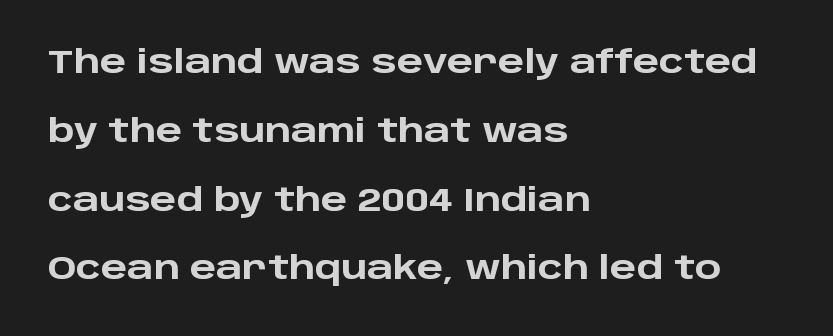
Q: Is the text bold? A: Yes.
Q: Is the text italic (slanted)? A: No, it is upright.
Q: Is the typeface a serif or a sans-serif typeface? A: Sans-serif.
Q: Is the text underlined? A: No.
Q: How is the paragraph aligned? A: Left-aligned.
Q: Is the spacing between letters normal or unusually wide? A: Normal.
Q: Is the spacing between lines tight, normal or loose? A: Loose.
Q: Width (condensed, normal, or wide)? A: Wide.
Q: Stroke contrast? A: Low.
Q: x-height? A: Large.
Q: Monospaced? A: No.
